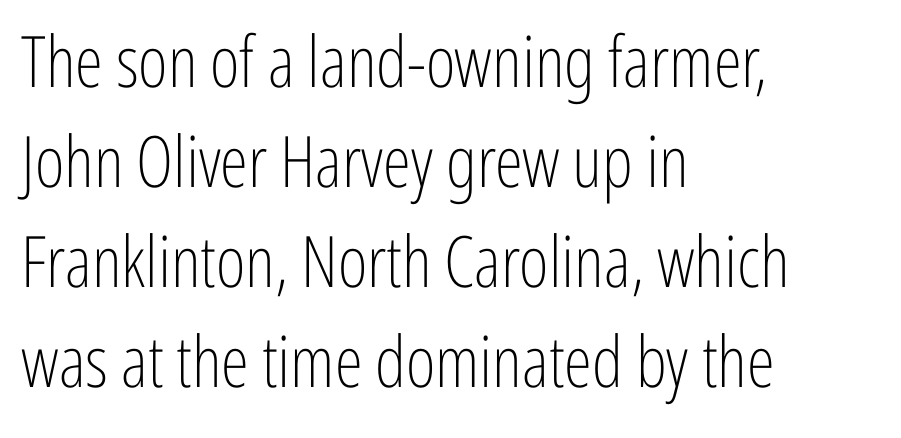
Reading down the block, your eye returns to a fixed left position each line. Nope, not italic — everything's standing straight. Note the varied advance widths — an 'i' is clearly narrower than an 'm'. Quick note: interline space is typical. Are there feet on the stems? There aren't — it's a sans.
